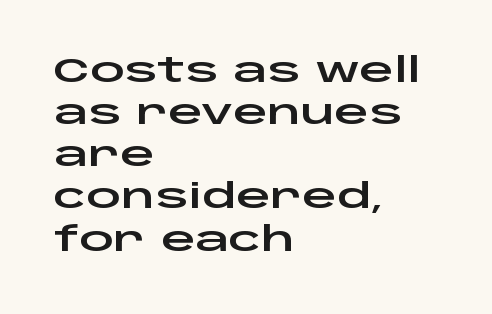
Q: Is the text italic (slanted)? A: No, it is upright.
Q: Is the typeface a serif or a sans-serif typeface? A: Sans-serif.
Q: Is the text underlined? A: No.
Q: How is the paragraph aligned? A: Left-aligned.
Q: Is the spacing between letters normal or unusually wide? A: Normal.
Q: Width (condensed, normal, or wide)? A: Wide.
Q: Stroke contrast? A: Low.
Q: x-height? A: Large.
Q: Monospaced? A: No.
